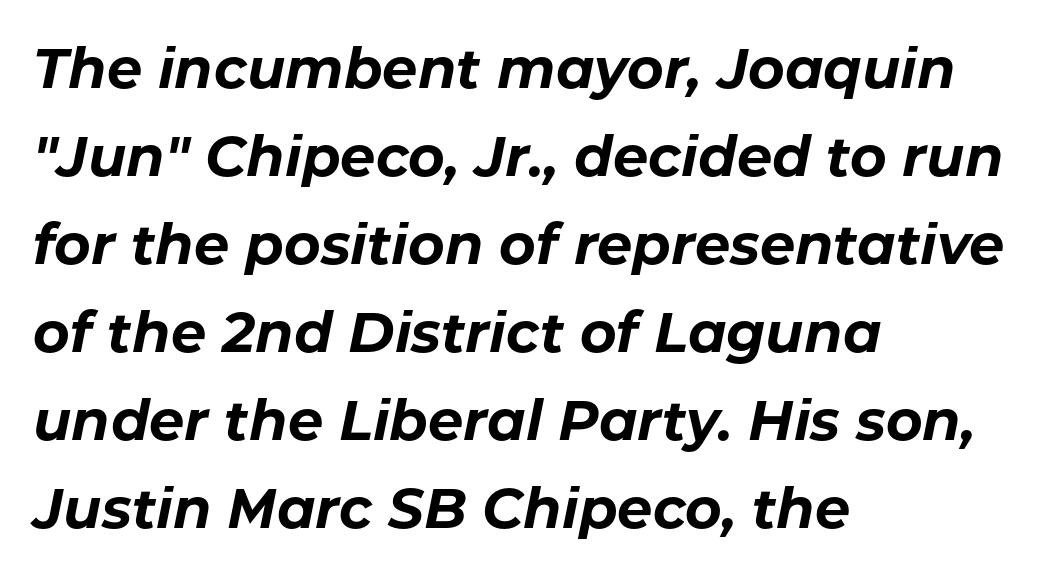
The image shows 56 px bold type, italic (leaning right); set left-aligned, normal line spacing (1.57x), normal letter spacing, not underlined; low stroke contrast and a medium x-height.
